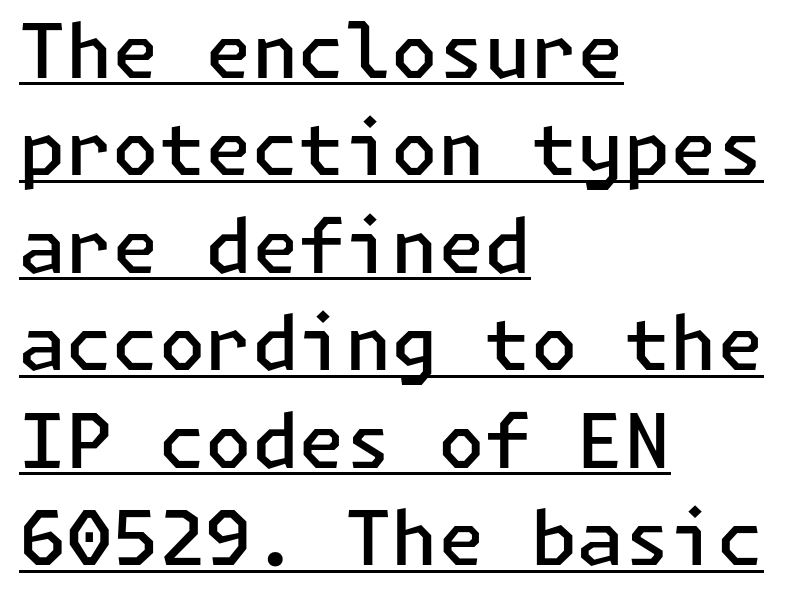
The image shows 75 px semibold sans-serif type, upright; set left-aligned, normal line spacing (1.3x), normal letter spacing, underlined; low stroke contrast and a medium x-height.
